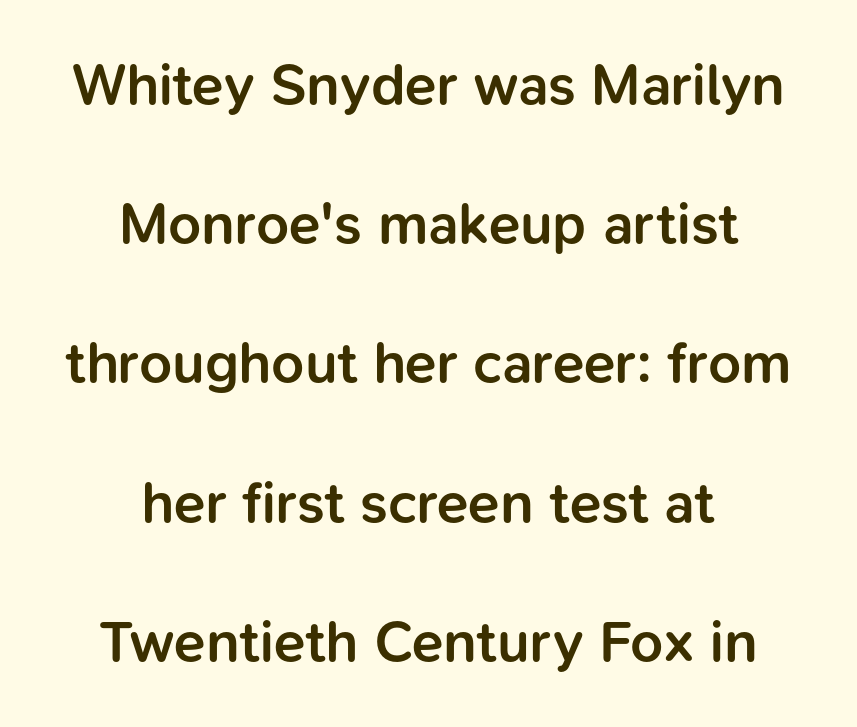
The image shows 58 px semibold sans-serif type, upright; set centered, loose line spacing (2.4x), normal letter spacing, not underlined; low stroke contrast and a medium x-height.
